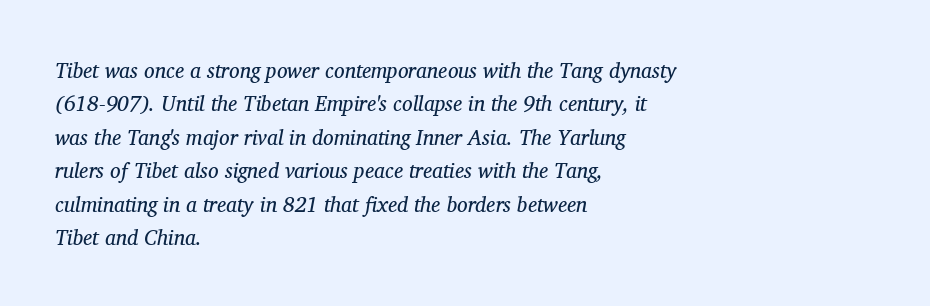
Has an underline been added? It has not. The letters are slanted; this is an italic face. Regular leading. The typesetting does not lean heavy: it is not bold. The tracking reads as untouched default to a designer's eye. If you drew a ruler down the left edge, every line would touch it.
